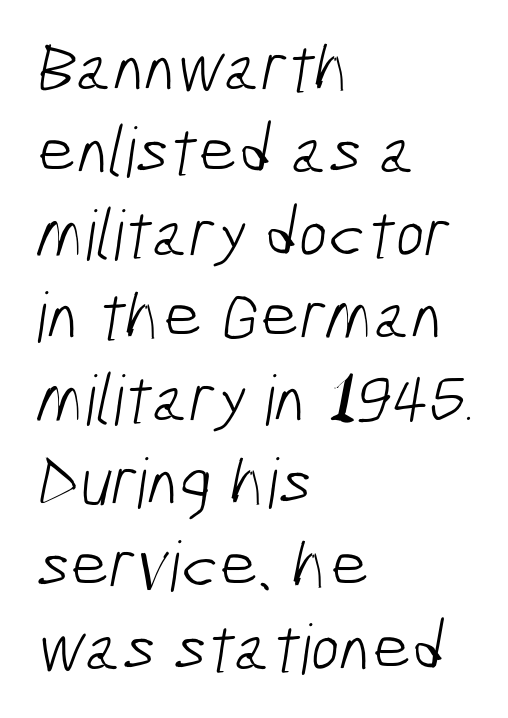
Weight: not bold — regular or lighter. In terms of letterform style, serifs are entirely absent. The type is set solid horizontally, with unmodified tracking. Descenders are the only things crossing below the line. Casual observation: everything's shoved over to the left. Here the designer chose a conventional face with non-uniform glyph widths.
